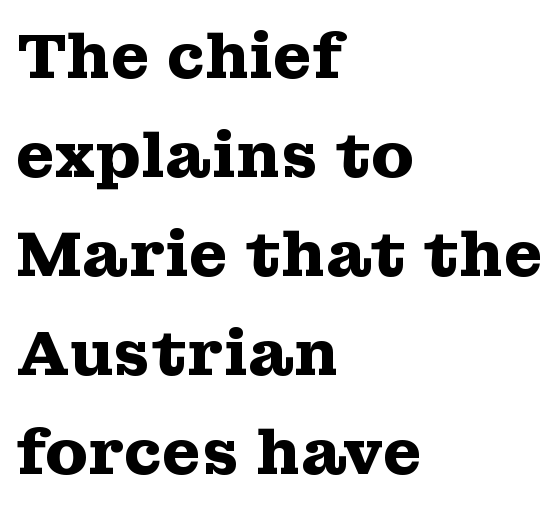
It's the straight-up-and-down kind of type. I'd describe the lettering as bold — thick and assertive. These lines are rendered in a variable-pitch font. Look at the bottom of the vertical strokes: they flare into serifs here. Compared with typical body copy, the letter spacing here is the same.
